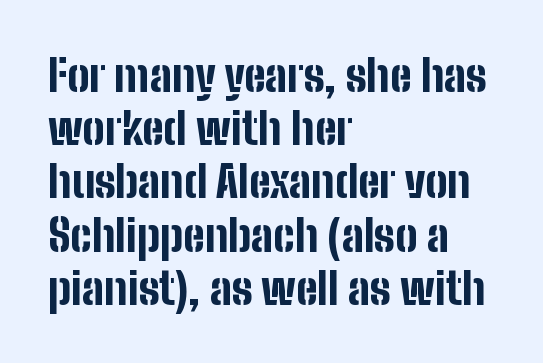
Typographic density is high because the face is bold. In terms of letterform style, serifs are entirely absent. You could not count columns in this text — the font is proportionally spaced. This sample uses an upright cut, with every glyph sitting square on the baseline. Teacher's note: observe the even left margin — that is flush-left alignment. Short note: letters normally spaced.
